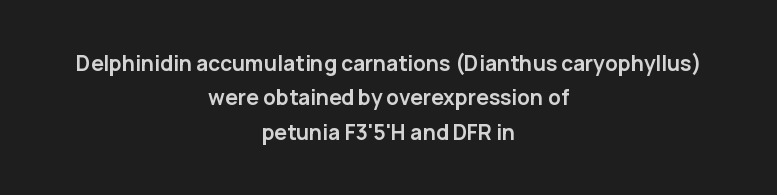
Style check: upright. The rag falls on both sides of this text block equally. Inter-character spacing is left at the font's built-in metrics. The strokes are fattened all the way to bold. Quick note: underline off.
